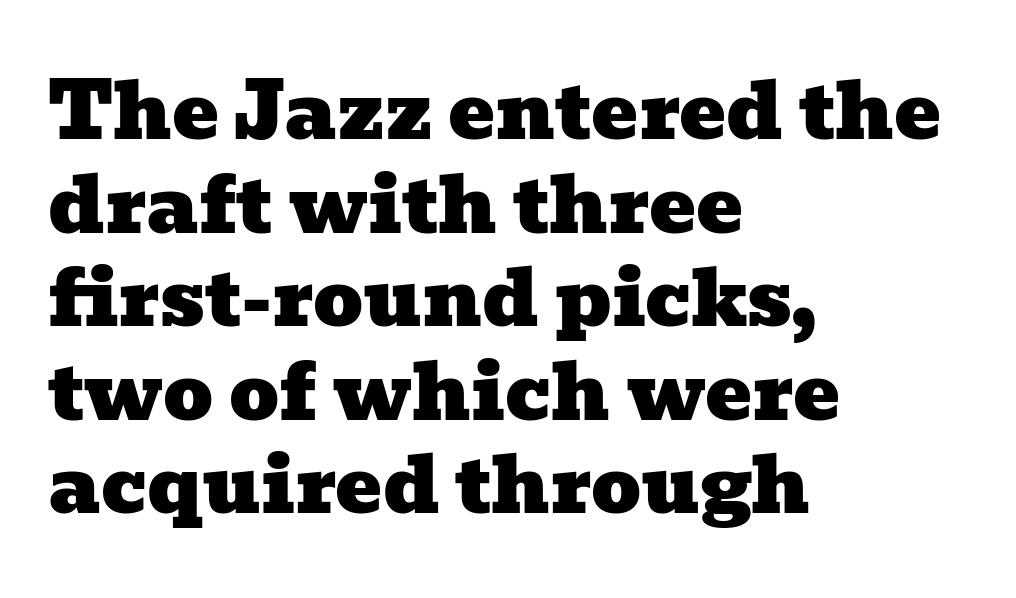
Q: Is the typeface a serif or a sans-serif typeface? A: Serif.
Q: Is the text underlined? A: No.
Q: How is the paragraph aligned? A: Left-aligned.
Q: Is the spacing between letters normal or unusually wide? A: Normal.
Q: Width (condensed, normal, or wide)? A: Wide.
Q: Stroke contrast? A: Low.
Q: x-height? A: Medium.
Q: Monospaced? A: No.
